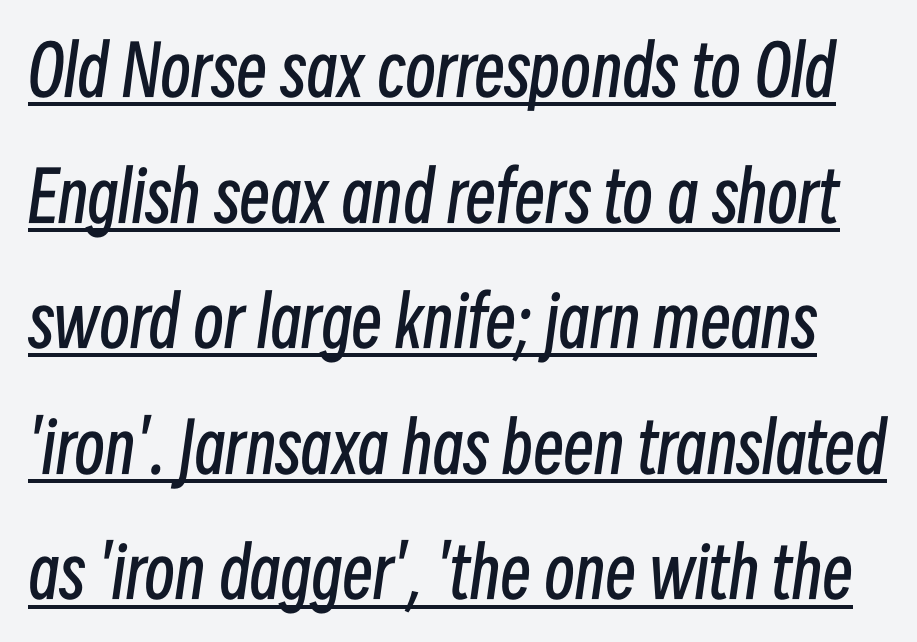
The image shows 69 px regular-weight, condensed type, italic (leaning right); set line spacing 1.82x, normal letter spacing, underlined; low stroke contrast and a medium x-height.
